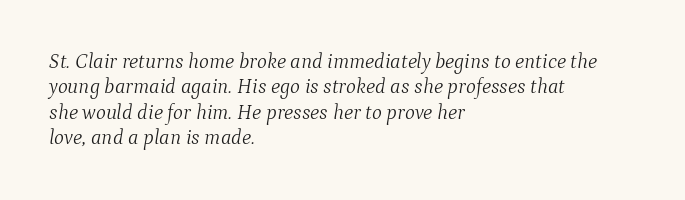
Nobody drew a line under any word here. Rendered with sloped, italic letterforms. The gaps between neighbouring characters are ordinary and unremarkable. This sample is left-justified, so line endings fall wherever the words run out. Nothing heavy about these letters — not bold at all.
